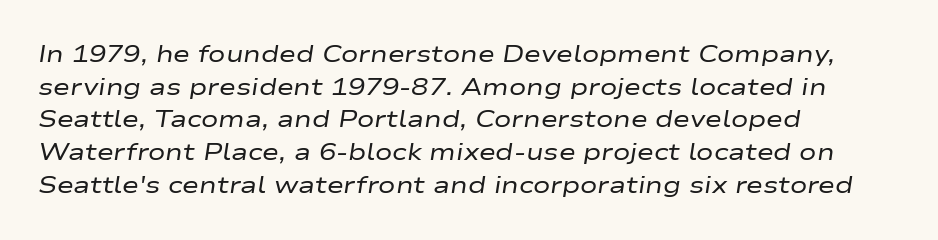
The typography opts for an oblique posture over an upright one. Interline gaps are of average width in this sample. You could call the tracking neutral — neither tight nor loose. The face looks like a standard text weight, possibly lighter. Alignment: flush left. Type without underlining.
